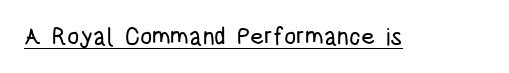
The image shows 24 px text type, upright; set normal letter spacing, underlined.
